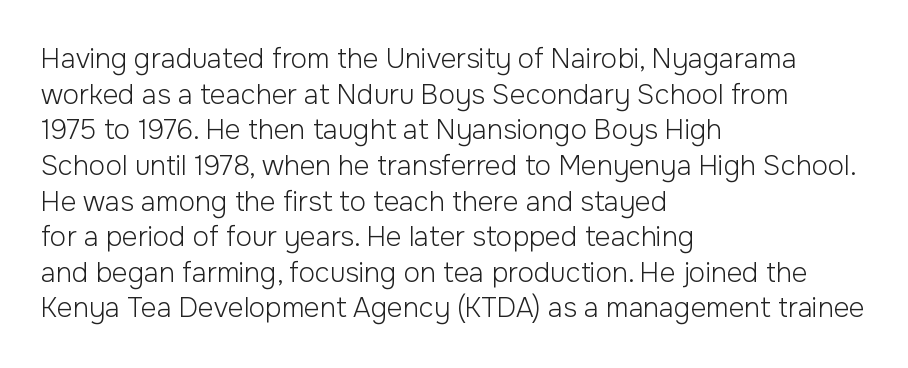
Q: Is the text bold? A: No.
Q: Is the text italic (slanted)? A: No, it is upright.
Q: Is the text underlined? A: No.
Q: How is the paragraph aligned? A: Left-aligned.
Q: Is the spacing between letters normal or unusually wide? A: Normal.
Q: Is the spacing between lines tight, normal or loose? A: Normal.
